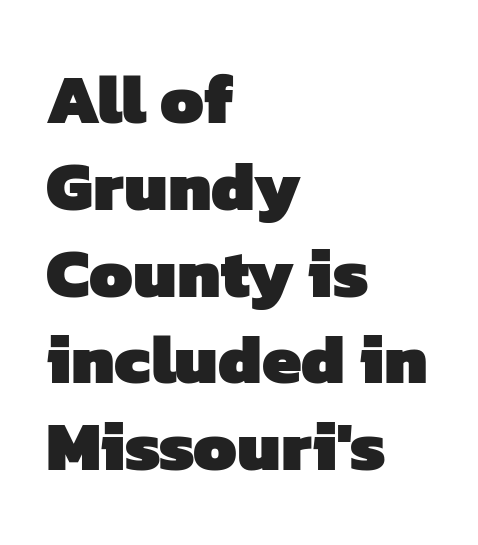
The image shows 70 px heavy sans-serif type; set left-aligned, line spacing 1.24x, normal letter spacing, not underlined; low stroke contrast and a medium x-height.
